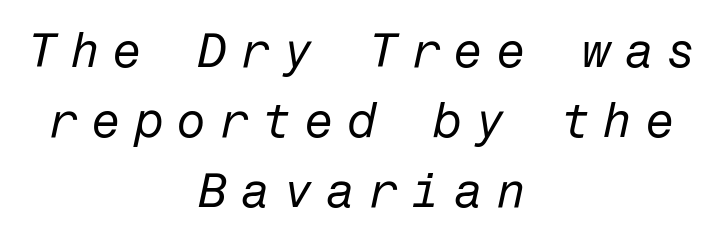
{"italic": "yes", "lean": "right", "slant_degrees": 12, "bold": "no", "weight": "regular", "width": "normal", "stroke_contrast": "low", "x_height": "medium", "underline": "no", "align": "center", "line_spacing": "normal", "line_spacing_ratio": 1.46, "letter_spacing": "wide", "letter_spacing_em": 0.27, "glyph_px": 48}
